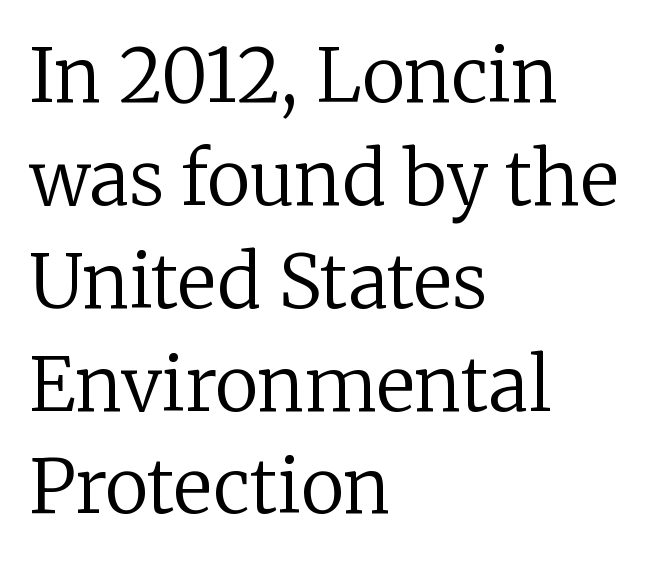
Q: Is the text bold? A: No.
Q: Is the text italic (slanted)? A: No, it is upright.
Q: Is the typeface a serif or a sans-serif typeface? A: Serif.
Q: Is the text underlined? A: No.
Q: How is the paragraph aligned? A: Left-aligned.
Q: Is the spacing between letters normal or unusually wide? A: Normal.
Q: Is the spacing between lines tight, normal or loose? A: Normal.
Q: Width (condensed, normal, or wide)? A: Normal.
Q: Stroke contrast? A: Low.
Q: x-height? A: Medium.
Q: Monospaced? A: No.
